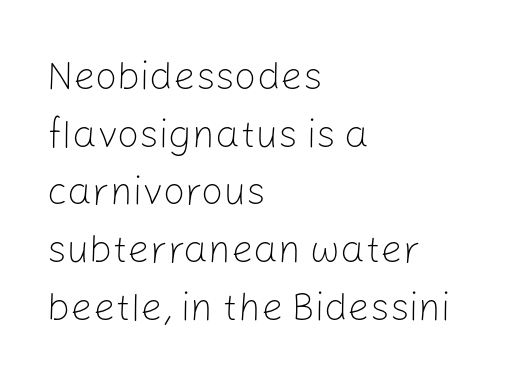
The image shows 39 px light sans-serif type, upright; set left-aligned, normal line spacing (1.48x), normal letter spacing, not underlined; low stroke contrast and a medium x-height.
